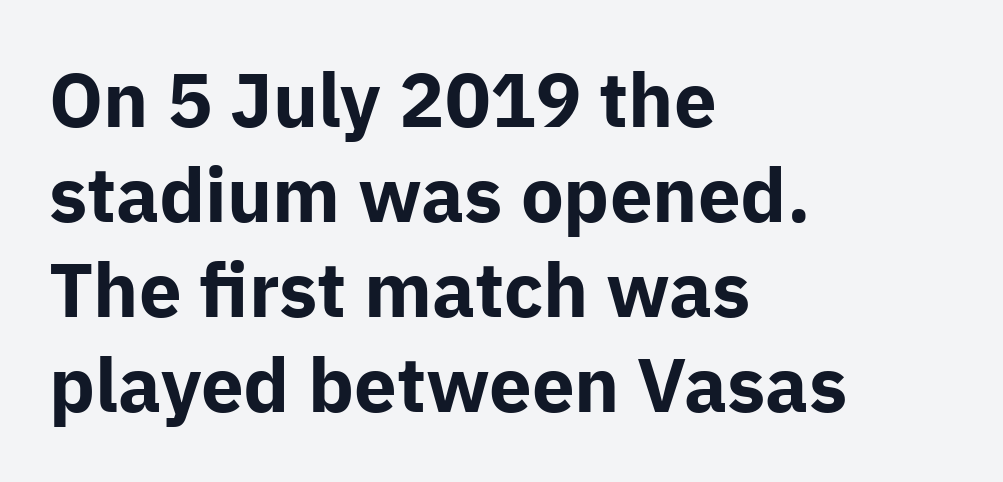
You could not count columns in this text — the font is proportionally spaced. The ragged edge is on the right, which tells us the setting is flush left. Serif or sans? Sans — the stroke terminals are bare. Quick note: not italic, upright.
